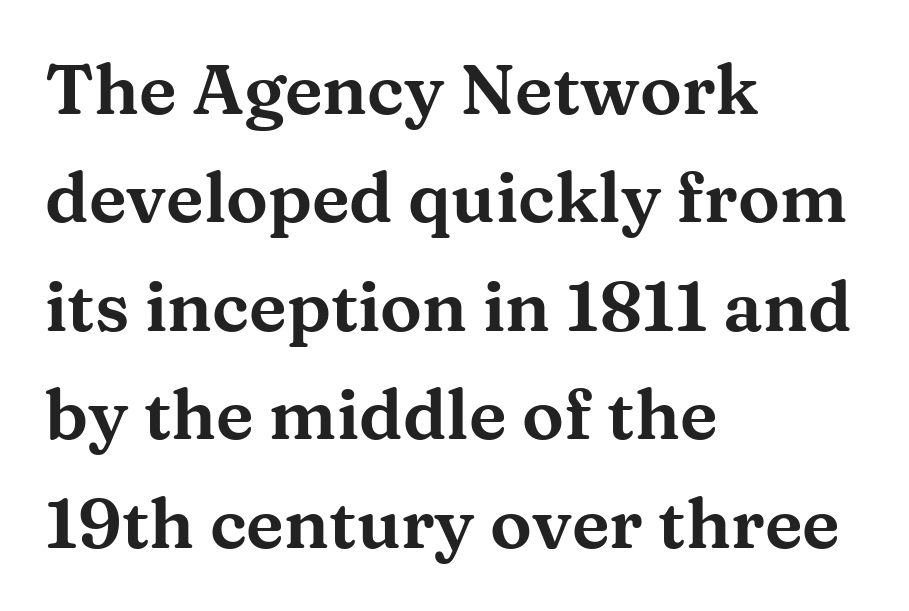
The image shows 70 px wide serif type, upright; set left-aligned, normal line spacing (1.55x), normal letter spacing, not underlined; medium stroke contrast and a medium x-height.
